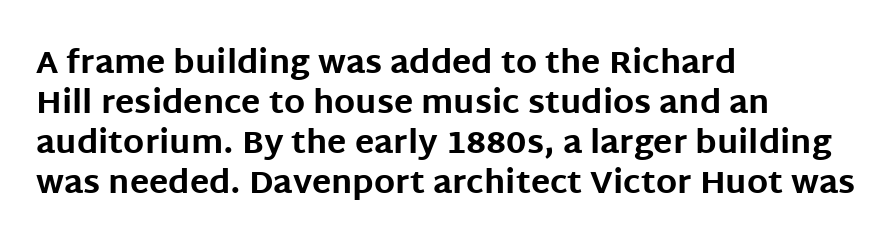
Q: Is the text bold? A: Yes.
Q: Is the text italic (slanted)? A: No, it is upright.
Q: Is the typeface a serif or a sans-serif typeface? A: Sans-serif.
Q: Is the text underlined? A: No.
Q: How is the paragraph aligned? A: Left-aligned.
Q: Is the spacing between letters normal or unusually wide? A: Normal.
Q: Is the spacing between lines tight, normal or loose? A: Normal.
Q: Width (condensed, normal, or wide)? A: Normal.
Q: Stroke contrast? A: Low.
Q: x-height? A: Large.
Q: Monospaced? A: No.
